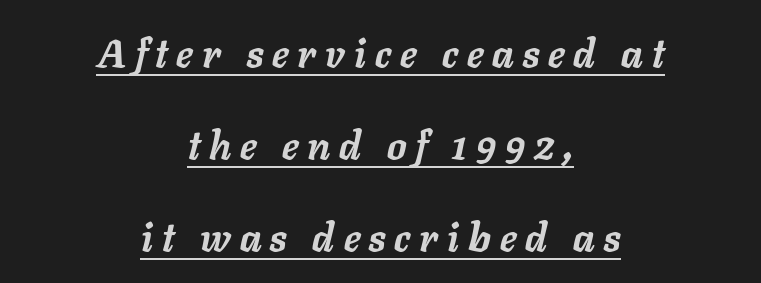
Q: Is the text bold? A: Yes.
Q: Is the text italic (slanted)? A: Yes, it leans right by about 11 degrees.
Q: Is the text underlined? A: Yes.
Q: How is the paragraph aligned? A: Centered.
Q: Is the spacing between letters normal or unusually wide? A: Unusually wide.
Q: Is the spacing between lines tight, normal or loose? A: Loose.
Q: Width (condensed, normal, or wide)? A: Normal.
Q: Stroke contrast? A: Low.
Q: x-height? A: Medium.
Q: Monospaced? A: No.
